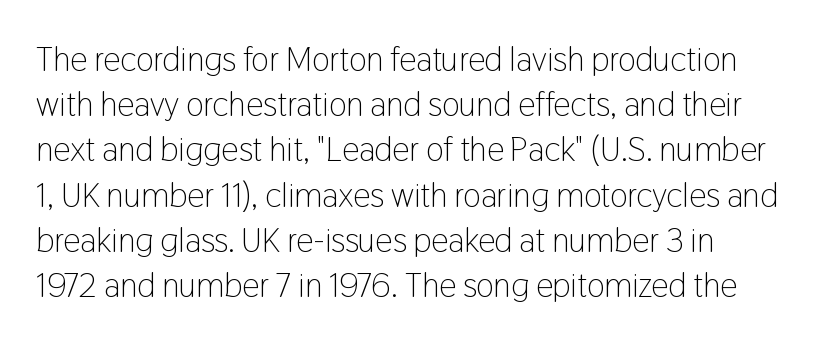
Compared with typical paragraphs, the rows here are spaced about the same. Stems and bowls with no extra thickness — not bold. You could call the tracking neutral — neither tight nor loose. Varying glyph widths throughout — classic text-font behaviour. Just letters on the line, the space beneath them empty.
